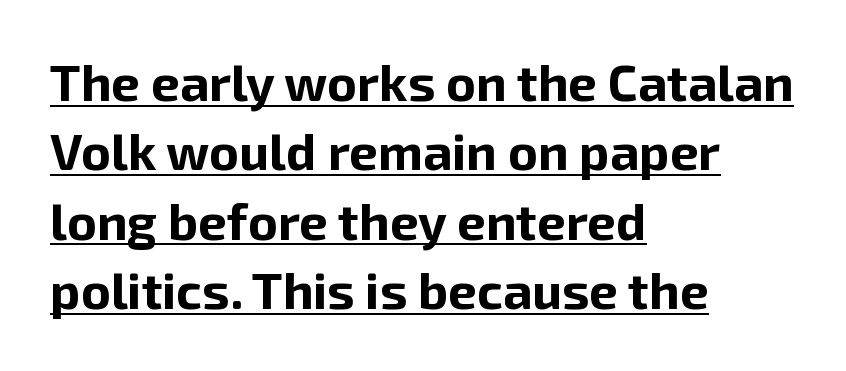
{"serif": "no", "italic": "no", "bold": "yes", "weight": "bold", "width": "normal", "stroke_contrast": "low", "x_height": "medium", "monospaced": "no", "underline": "yes", "align": "left", "line_spacing": "normal", "line_spacing_ratio": 1.36, "letter_spacing": "normal", "letter_spacing_em": 0.0, "glyph_px": 51}
